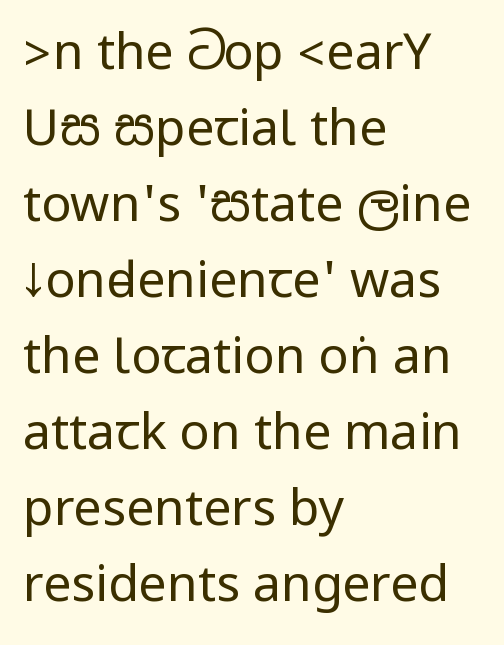
Underline: absent. Honestly, the letter spacing is just normal — you wouldn't notice it. Serif or sans? Sans — the stroke terminals are bare. Counters stay open thanks to moderate or lighter strokes. The paragraph shown leans on its left margin. The rows are spaced the way most documents space them.
